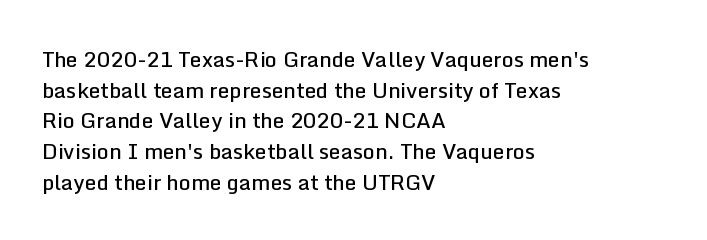
{"italic": "no", "bold": "semi", "underline": "no", "align": "left", "line_spacing": "normal", "line_spacing_ratio": 1.46, "letter_spacing": "normal", "letter_spacing_em": 0.0, "glyph_px": 21}
